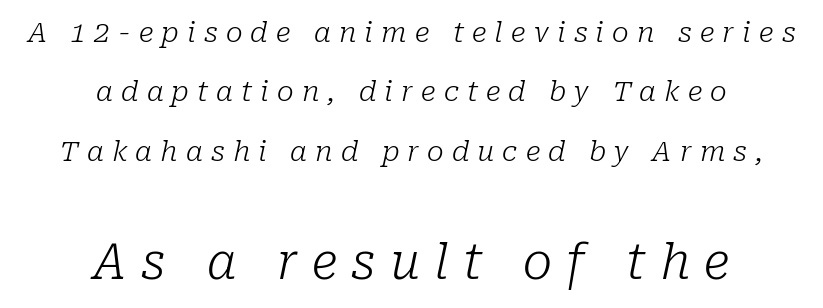
{"serif": "yes", "italic": "yes", "lean": "right", "slant_degrees": 10, "bold": "no", "weight": "light", "width": "normal", "stroke_contrast": "low", "x_height": "medium", "monospaced": "no", "underline": "no", "align": "center", "line_spacing": "loose", "line_spacing_ratio": 2.12, "letter_spacing": "wide", "letter_spacing_em": 0.29, "larger_block": "second", "size_ratio": 1.75, "glyph_px": 49}
